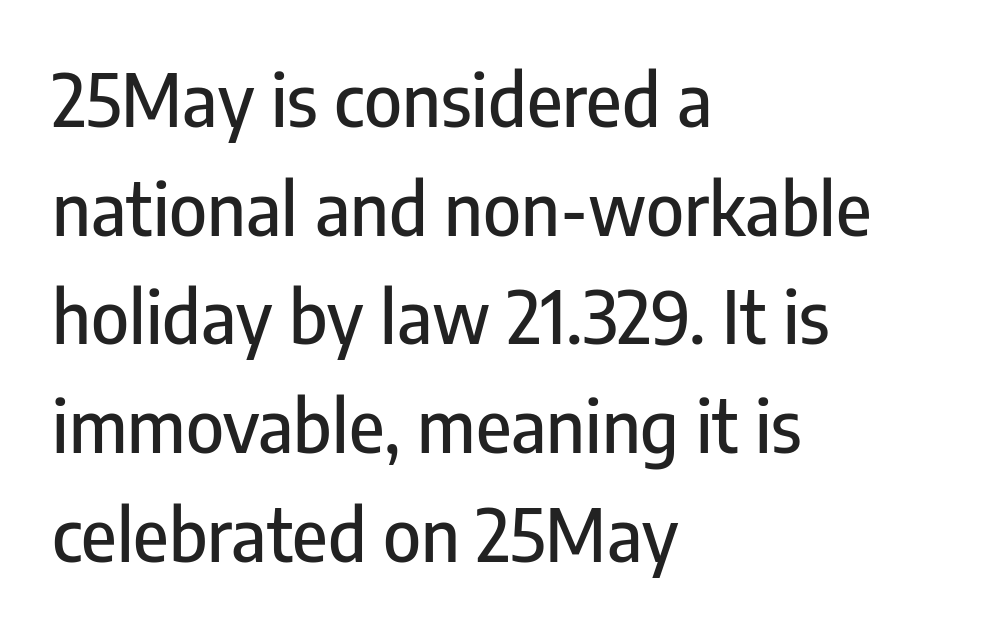
Q: Is the text italic (slanted)? A: No, it is upright.
Q: Is the typeface a serif or a sans-serif typeface? A: Sans-serif.
Q: Is the text underlined? A: No.
Q: How is the paragraph aligned? A: Left-aligned.
Q: Is the spacing between letters normal or unusually wide? A: Normal.
Q: Is the spacing between lines tight, normal or loose? A: Normal.
Q: Width (condensed, normal, or wide)? A: Condensed.
Q: Stroke contrast? A: Low.
Q: x-height? A: Medium.
Q: Monospaced? A: No.
